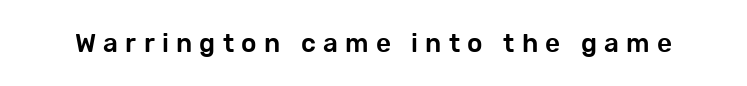
{"italic": "no", "underline": "no", "letter_spacing": "wide", "letter_spacing_em": 0.28, "glyph_px": 26}
